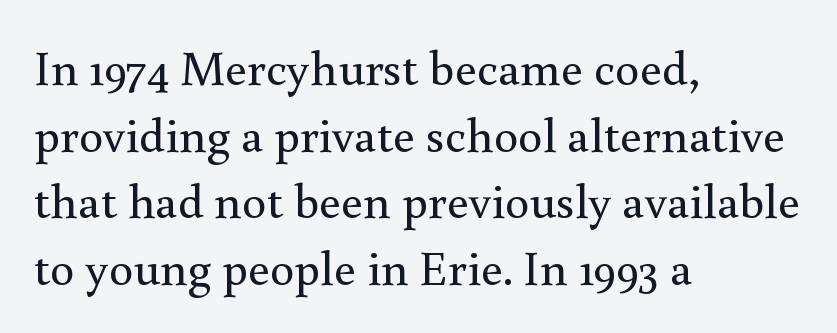
The type family on display is of the serif kind. This rendering features lettering with no underline. Vertical spacing — default. The horizontal fit of the characters is conventional and even.
